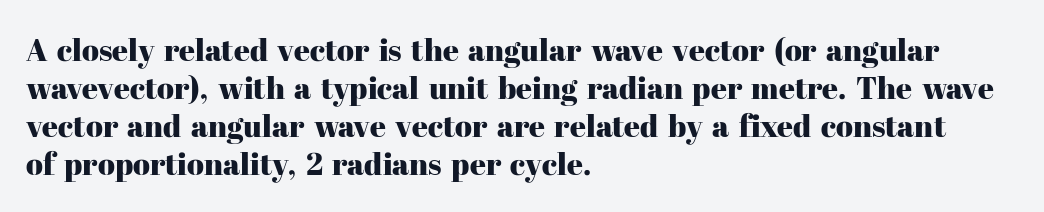
Just letters on the line, the space beneath them empty. Glyph-to-glyph distance matches everyday printed text. Character widths vary here, with narrow letters taking less room than wide ones. Each letter's strokes conclude with small projecting serifs.
